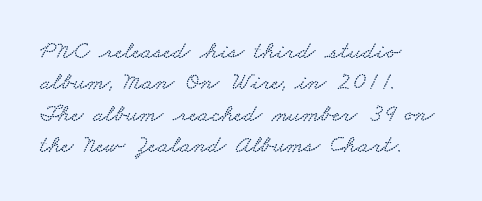
The image shows 25 px text type; set left-aligned, normal line spacing (1.26x), normal letter spacing, not underlined.
